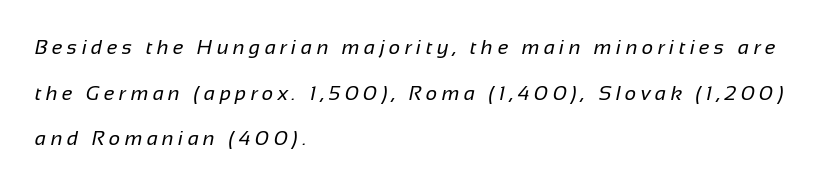
The image shows 20 px text type; set left-aligned, loose line spacing (2.28x), unusually wide letter spacing (+0.22 em), not underlined.
